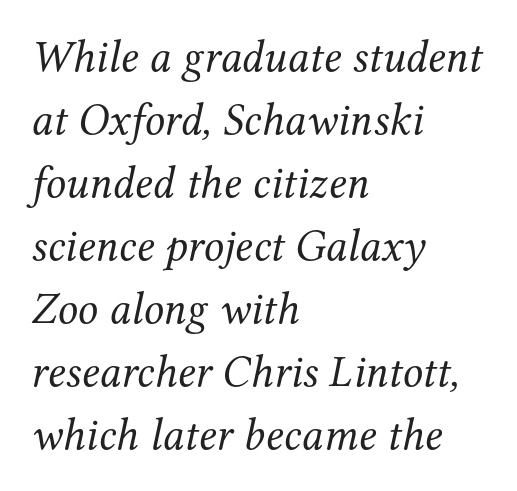
The image shows 45 px regular-weight serif type, italic (leaning right); set left-aligned, normal line spacing (1.4x), normal letter spacing, not underlined; medium stroke contrast and a medium x-height.
